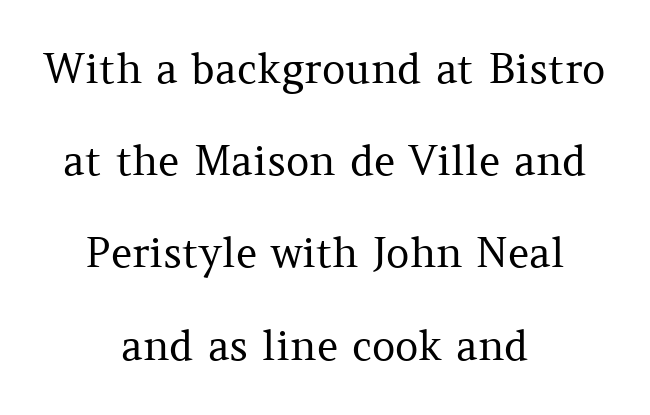
The image shows 41 px regular-weight serif type, upright; set centered, loose line spacing (2.25x), normal letter spacing, not underlined; medium stroke contrast and a medium x-height.
